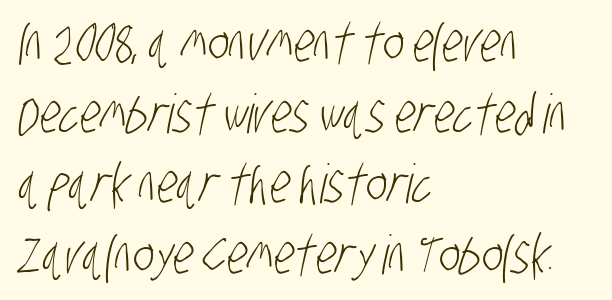
The image shows 54 px light, condensed sans-serif type; set left-aligned, normal line spacing (1.31x), normal letter spacing, not underlined; low stroke contrast and a large x-height.
